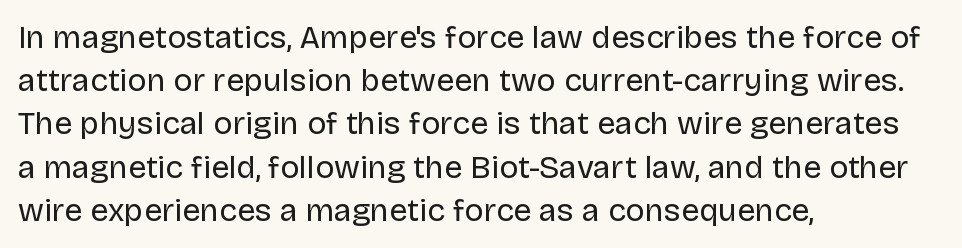
{"serif": "no", "italic": "no", "bold": "no", "weight": "regular", "width": "normal", "stroke_contrast": "low", "x_height": "large", "monospaced": "no", "underline": "no", "align": "left", "line_spacing": "normal", "line_spacing_ratio": 1.35, "letter_spacing": "normal", "letter_spacing_em": 0.0, "glyph_px": 32}
